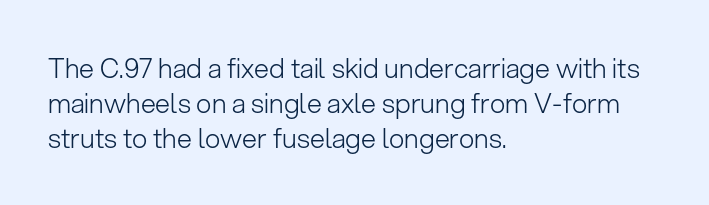
Q: Is the text bold? A: No.
Q: Is the text italic (slanted)? A: No, it is upright.
Q: Is the text underlined? A: No.
Q: How is the paragraph aligned? A: Left-aligned.
Q: Is the spacing between letters normal or unusually wide? A: Normal.
Q: Is the spacing between lines tight, normal or loose? A: Normal.
